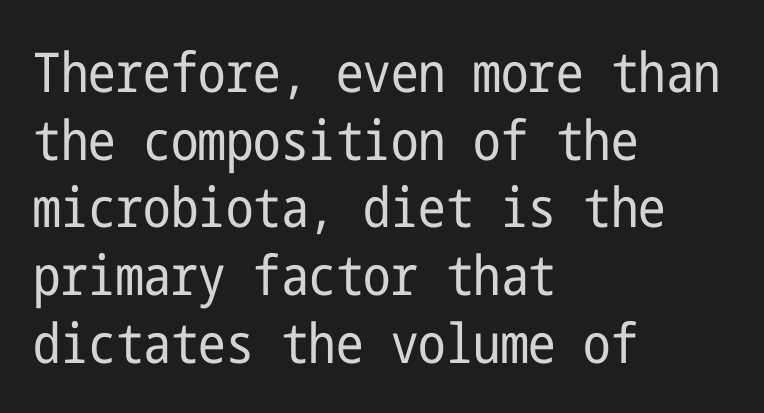
Caption: standard tracking, unaltered. Is the type heavy? It reads as light-to-regular instead. Does the type have serifs? No, each stem ends abruptly. Line beginnings align vertically; line endings do not.
